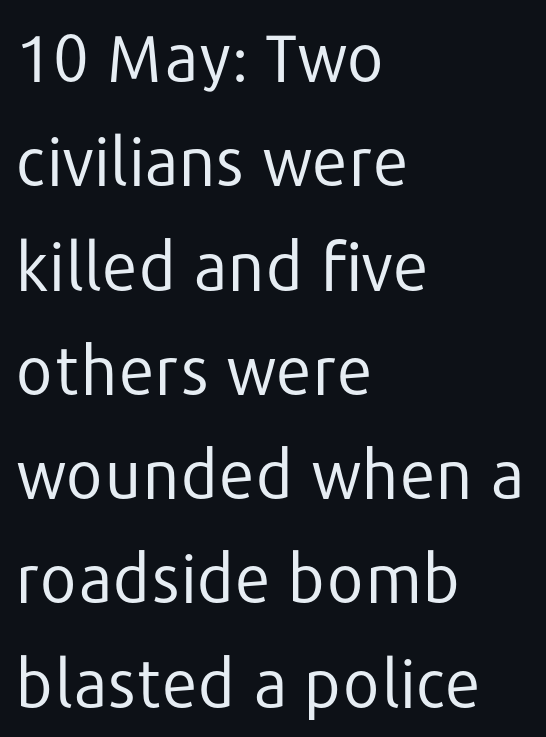
{"serif": "no", "italic": "no", "bold": "no", "weight": "regular", "width": "normal", "stroke_contrast": "low", "x_height": "medium", "monospaced": "no", "underline": "no", "align": "left", "line_spacing": "normal", "line_spacing_ratio": 1.58, "letter_spacing": "normal", "letter_spacing_em": 0.0, "glyph_px": 66}
